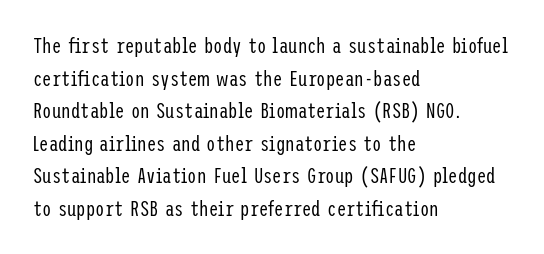
Q: Is the text bold? A: No.
Q: Is the text italic (slanted)? A: No, it is upright.
Q: Is the text underlined? A: No.
Q: How is the paragraph aligned? A: Left-aligned.
Q: Is the spacing between letters normal or unusually wide? A: Normal.
Q: Is the spacing between lines tight, normal or loose? A: Normal.
